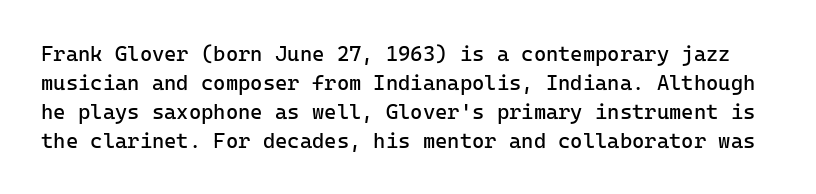
Q: Is the text bold? A: No.
Q: Is the text italic (slanted)? A: No, it is upright.
Q: Is the text underlined? A: No.
Q: Is the spacing between letters normal or unusually wide? A: Normal.
Q: Is the spacing between lines tight, normal or loose? A: Normal.
